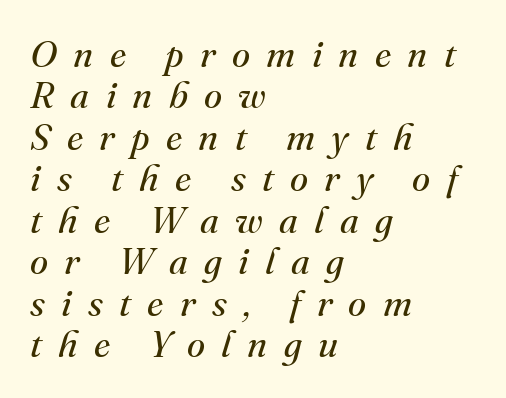
{"serif": "yes", "italic": "yes", "lean": "right", "slant_degrees": 16, "bold": "no", "weight": "regular", "width": "normal", "stroke_contrast": "medium", "x_height": "small", "monospaced": "no", "underline": "no", "align": "left", "line_spacing": "tight", "line_spacing_ratio": 1.12, "letter_spacing": "wide", "letter_spacing_em": 0.44, "glyph_px": 37}
